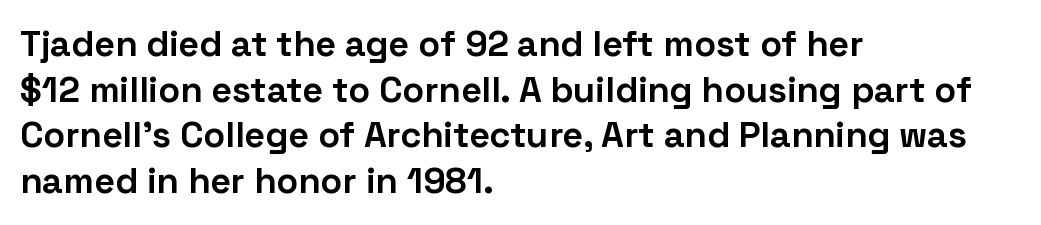
{"serif": "no", "italic": "no", "bold": "yes", "weight": "bold", "width": "normal", "stroke_contrast": "low", "x_height": "medium", "monospaced": "no", "underline": "no", "align": "left", "line_spacing": "normal", "line_spacing_ratio": 1.27, "letter_spacing": "normal", "letter_spacing_em": 0.0, "glyph_px": 36}
